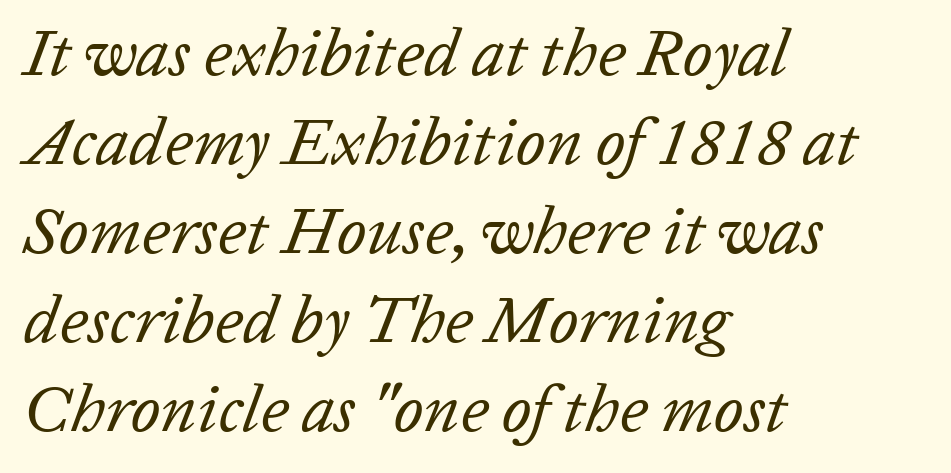
{"italic": "yes", "lean": "right", "slant_degrees": 20, "bold": "no", "weight": "regular", "width": "normal", "stroke_contrast": "low", "x_height": "medium", "monospaced": "no", "underline": "no", "align": "left", "line_spacing": "normal", "line_spacing_ratio": 1.33, "letter_spacing": "normal", "letter_spacing_em": 0.0, "glyph_px": 67}
